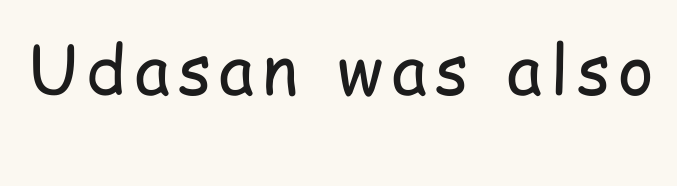
The strokes carry an ordinary text weight at most. The letters advance in unequal steps, a hallmark of proportional type. The typeface chosen for these lines omits serifs. This sample uses an upright cut, with every glyph sitting square on the baseline. Just letters on the line, the space beneath them empty.
